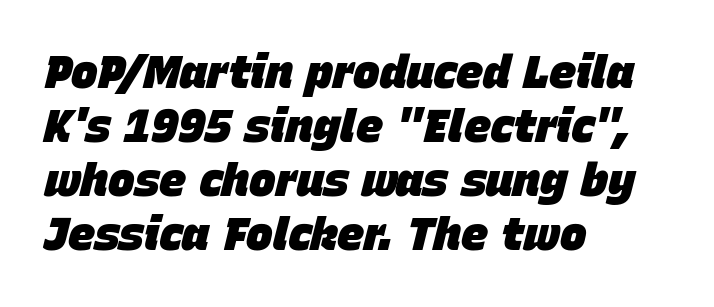
The image shows 45 px heavy type, italic (leaning right); set left-aligned, line spacing 1.2x, normal letter spacing, not underlined; low stroke contrast and a large x-height.
